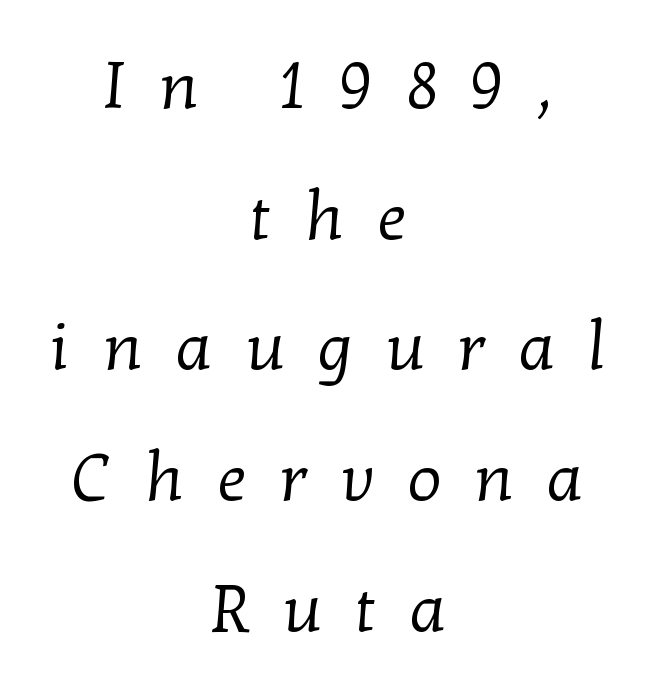
The image shows 66 px regular-weight serif type; set centered, loose line spacing (1.98x), unusually wide letter spacing (+0.5 em), not underlined; low stroke contrast and a medium x-height.
